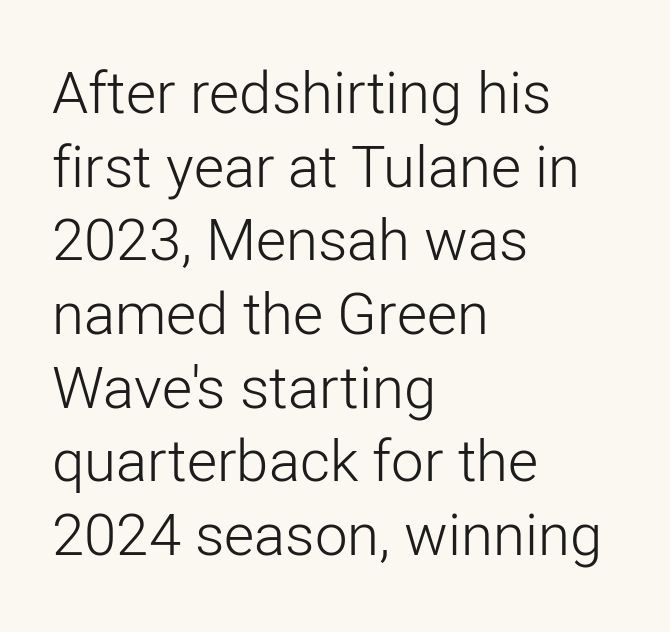
{"serif": "no", "italic": "no", "bold": "no", "weight": "light", "width": "normal", "stroke_contrast": "low", "x_height": "medium", "monospaced": "no", "underline": "no", "align": "left", "line_spacing": "normal", "line_spacing_ratio": 1.27, "letter_spacing": "normal", "letter_spacing_em": 0.0, "glyph_px": 58}
